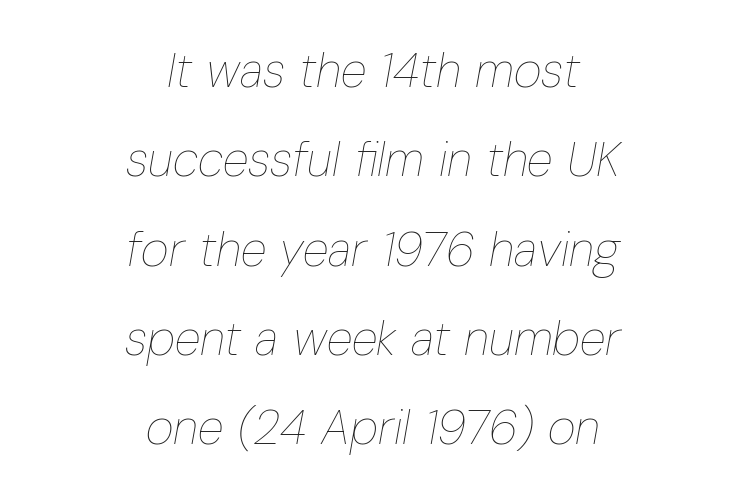
The image shows 48 px thin, condensed type, italic (leaning right); set centered, line spacing 1.86x, normal letter spacing, not underlined; low stroke contrast and a medium x-height.
